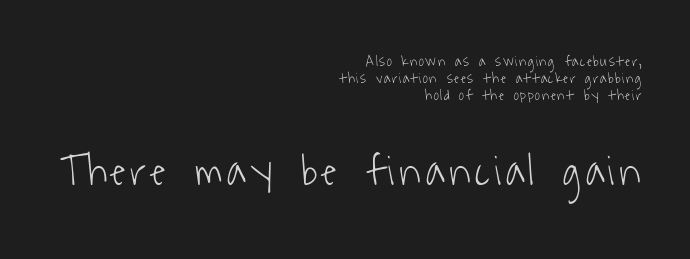
The image shows 44 px light, condensed sans-serif type; set right-aligned, tight line spacing (1.14x), not underlined; the second (bottom) block is 2.93x larger; low stroke contrast and a medium x-height.
